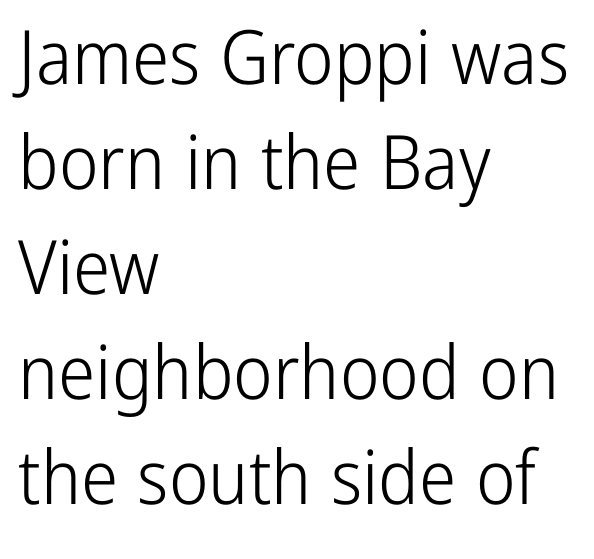
Q: Is the text bold? A: No.
Q: Is the text italic (slanted)? A: No, it is upright.
Q: Is the typeface a serif or a sans-serif typeface? A: Sans-serif.
Q: Is the text underlined? A: No.
Q: How is the paragraph aligned? A: Left-aligned.
Q: Is the spacing between letters normal or unusually wide? A: Normal.
Q: Is the spacing between lines tight, normal or loose? A: Normal.
Q: Width (condensed, normal, or wide)? A: Condensed.
Q: Stroke contrast? A: Low.
Q: x-height? A: Medium.
Q: Monospaced? A: No.
